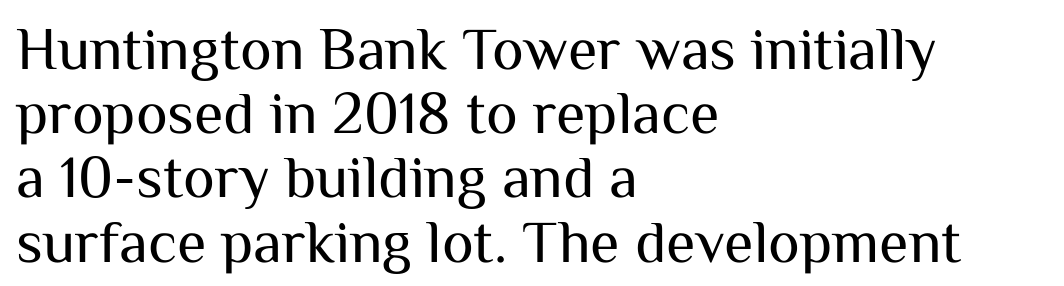
{"serif": "no", "italic": "no", "bold": "no", "weight": "regular", "width": "normal", "stroke_contrast": "medium", "x_height": "medium", "monospaced": "no", "underline": "no", "align": "left", "line_spacing": "tight", "line_spacing_ratio": 1.07, "letter_spacing": "normal", "letter_spacing_em": 0.0, "glyph_px": 60}
